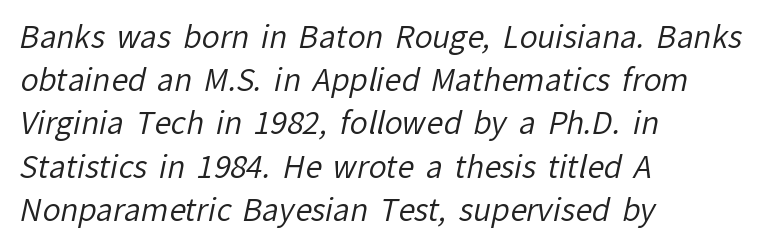
Characters follow at the spacing the type designer built in. Nothing sits at the stroke ends, so this counts as sans-serif. Varying glyph widths throughout — classic text-font behaviour. Notice how descenders clear the ascenders below comfortably — that's standard leading. No heavy texture on the line: the type isn't bold. The words here are not underlined.
